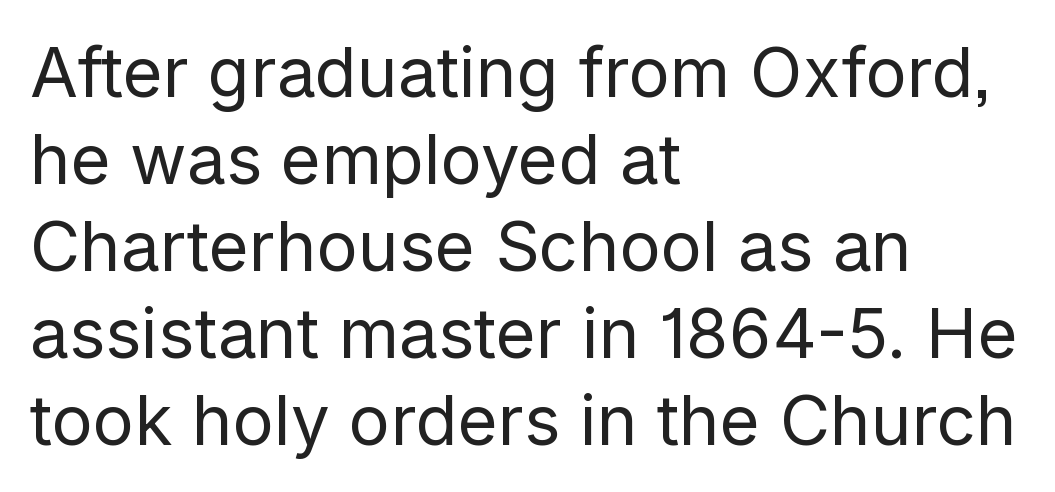
{"serif": "no", "italic": "no", "bold": "no", "weight": "regular", "width": "normal", "stroke_contrast": "low", "x_height": "medium", "monospaced": "no", "underline": "no", "align": "left", "line_spacing": "normal", "line_spacing_ratio": 1.26, "letter_spacing": "normal", "letter_spacing_em": 0.0, "glyph_px": 69}
